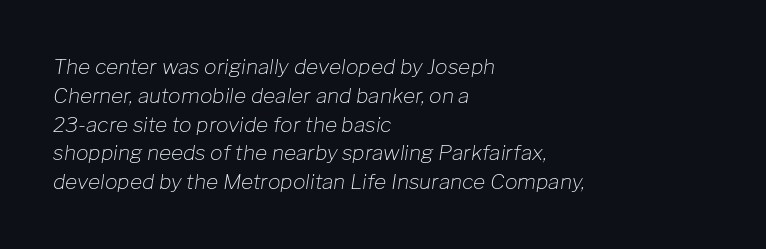
The passage shown stacks its lines at a standard gap. Compared with typical body copy, the letter spacing here is the same. Beneath every word, the page is bare. On a weight scale, this lands at 450 or below. The rag falls on the right side of this text block.
